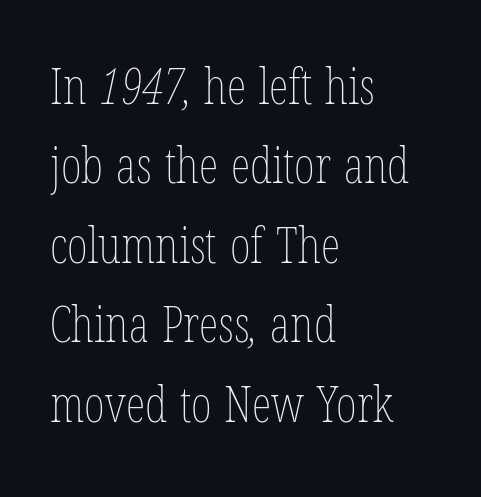
Q: Is the text bold? A: No.
Q: Is the text underlined? A: No.
Q: How is the paragraph aligned? A: Left-aligned.
Q: Is the spacing between letters normal or unusually wide? A: Normal.
Q: Is the spacing between lines tight, normal or loose? A: Normal.
Q: Width (condensed, normal, or wide)? A: Condensed.
Q: Stroke contrast? A: Low.
Q: x-height? A: Medium.
Q: Monospaced? A: No.
